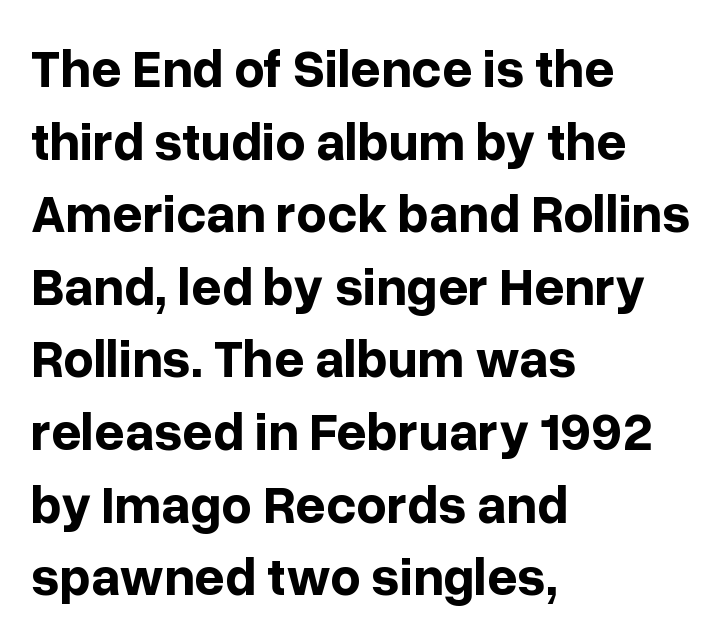
Descenders hang freely into open space. Letter spacing: default. These lines sit exactly where default settings would place them. The rag falls on the right side of this text block. Is this a sans? Yes — the strokes have no serifs. Looks like regular typesetting: each glyph gets only the width it needs.
